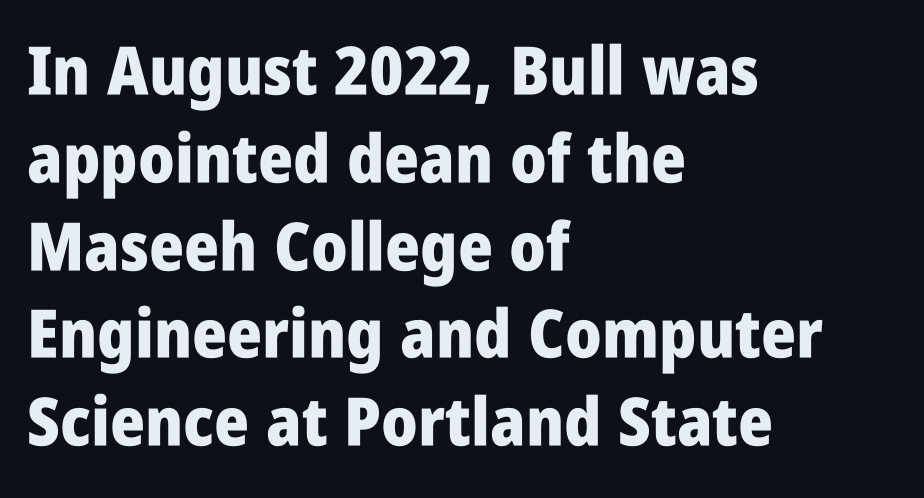
Q: Is the text bold? A: Yes.
Q: Is the text italic (slanted)? A: No, it is upright.
Q: Is the typeface a serif or a sans-serif typeface? A: Sans-serif.
Q: Is the text underlined? A: No.
Q: How is the paragraph aligned? A: Left-aligned.
Q: Is the spacing between letters normal or unusually wide? A: Normal.
Q: Is the spacing between lines tight, normal or loose? A: Normal.
Q: Width (condensed, normal, or wide)? A: Condensed.
Q: Stroke contrast? A: Low.
Q: x-height? A: Large.
Q: Monospaced? A: No.
